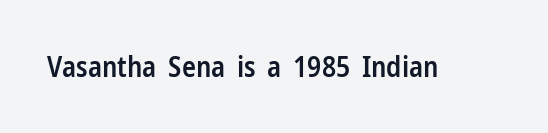
Q: Is the text bold? A: Semi-bold.
Q: Is the text italic (slanted)? A: No, it is upright.
Q: Is the typeface a serif or a sans-serif typeface? A: Sans-serif.
Q: Is the text underlined? A: No.
Q: Is the spacing between letters normal or unusually wide? A: Normal.
Q: Width (condensed, normal, or wide)? A: Condensed.
Q: Stroke contrast? A: Low.
Q: x-height? A: Medium.
Q: Monospaced? A: No.
